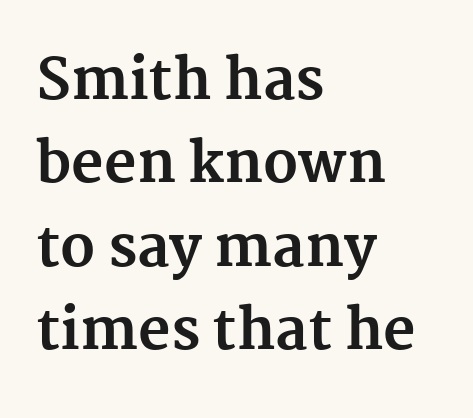
Q: Is the text bold? A: Yes.
Q: Is the text italic (slanted)? A: No, it is upright.
Q: Is the typeface a serif or a sans-serif typeface? A: Serif.
Q: Is the text underlined? A: No.
Q: How is the paragraph aligned? A: Left-aligned.
Q: Is the spacing between letters normal or unusually wide? A: Normal.
Q: Is the spacing between lines tight, normal or loose? A: Normal.
Q: Width (condensed, normal, or wide)? A: Normal.
Q: Stroke contrast? A: Medium.
Q: x-height? A: Medium.
Q: Monospaced? A: No.
